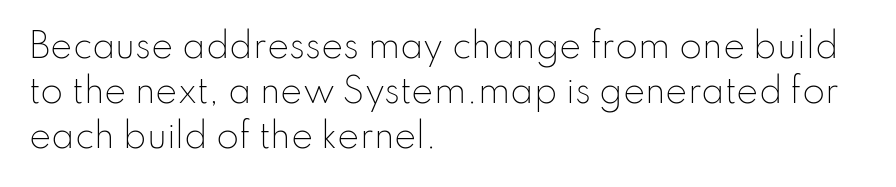
{"serif": "no", "italic": "no", "bold": "no", "weight": "light", "width": "normal", "stroke_contrast": "low", "x_height": "small", "monospaced": "no", "underline": "no", "align": "left", "line_spacing": "normal", "line_spacing_ratio": 1.37, "letter_spacing": "normal", "letter_spacing_em": 0.0, "glyph_px": 33}
